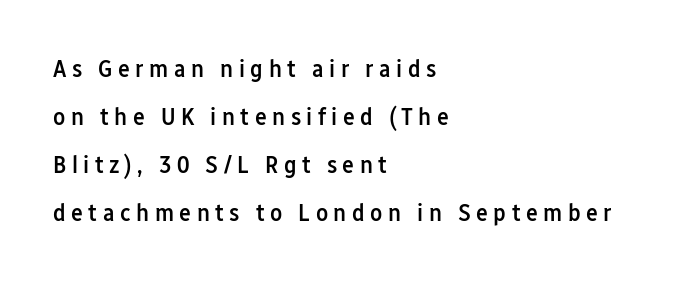
Q: Is the text bold? A: Semi-bold.
Q: Is the text italic (slanted)? A: No, it is upright.
Q: Is the text underlined? A: No.
Q: How is the paragraph aligned? A: Left-aligned.
Q: Is the spacing between letters normal or unusually wide? A: Unusually wide.
Q: Is the spacing between lines tight, normal or loose? A: Loose.
